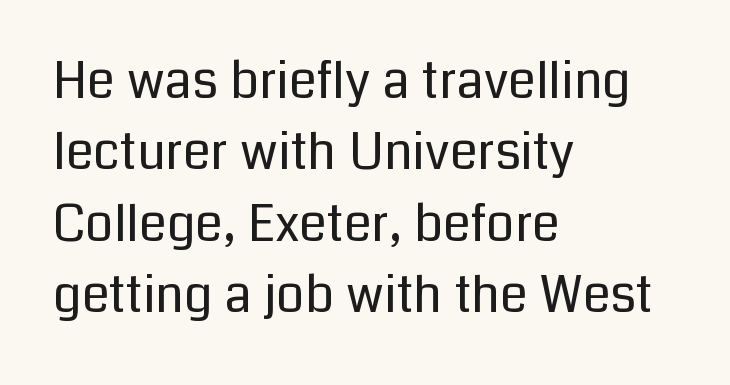
The image shows 50 px regular-weight sans-serif type, upright; set left-aligned, normal line spacing (1.43x), normal letter spacing, not underlined; low stroke contrast and a medium x-height.
